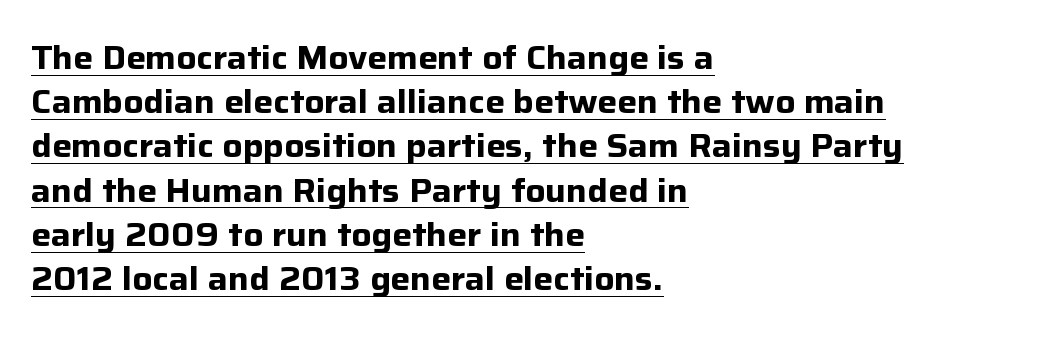
Q: Is the text bold? A: Yes.
Q: Is the text italic (slanted)? A: No, it is upright.
Q: Is the typeface a serif or a sans-serif typeface? A: Sans-serif.
Q: Is the text underlined? A: Yes.
Q: How is the paragraph aligned? A: Left-aligned.
Q: Is the spacing between letters normal or unusually wide? A: Normal.
Q: Is the spacing between lines tight, normal or loose? A: Normal.
Q: Width (condensed, normal, or wide)? A: Normal.
Q: Stroke contrast? A: Low.
Q: x-height? A: Medium.
Q: Monospaced? A: No.
